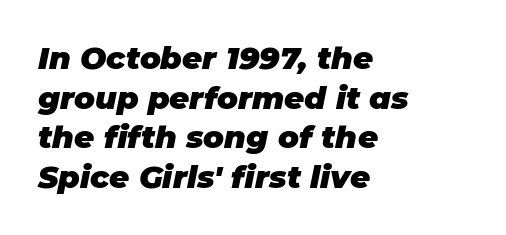
The image shows 31 px heavy type, italic (leaning right); set left-aligned, normal line spacing (1.28x), normal letter spacing, not underlined; low stroke contrast and a large x-height.
